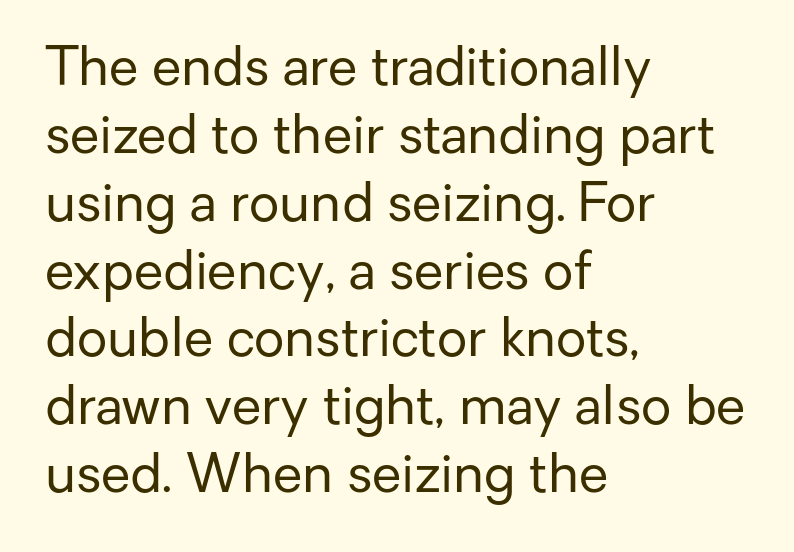
{"serif": "no", "italic": "no", "bold": "no", "weight": "regular", "width": "normal", "stroke_contrast": "low", "x_height": "medium", "monospaced": "no", "underline": "no", "align": "left", "line_spacing": "normal", "line_spacing_ratio": 1.28, "letter_spacing": "normal", "letter_spacing_em": 0.0, "glyph_px": 53}
